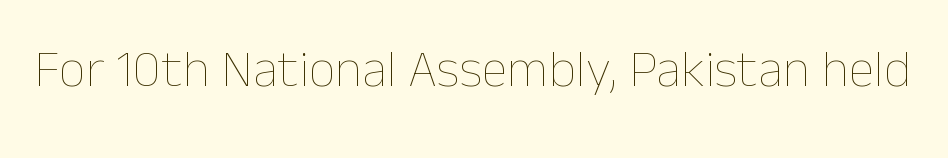
{"italic": "no", "bold": "no", "weight": "thin", "width": "normal", "stroke_contrast": "low", "x_height": "medium", "monospaced": "no", "underline": "no", "letter_spacing": "normal", "letter_spacing_em": 0.0, "glyph_px": 53}
